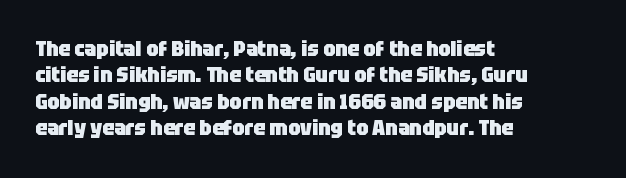
The image shows 21 px bold type, upright; set left-aligned, normal line spacing (1.26x), normal letter spacing, not underlined.
